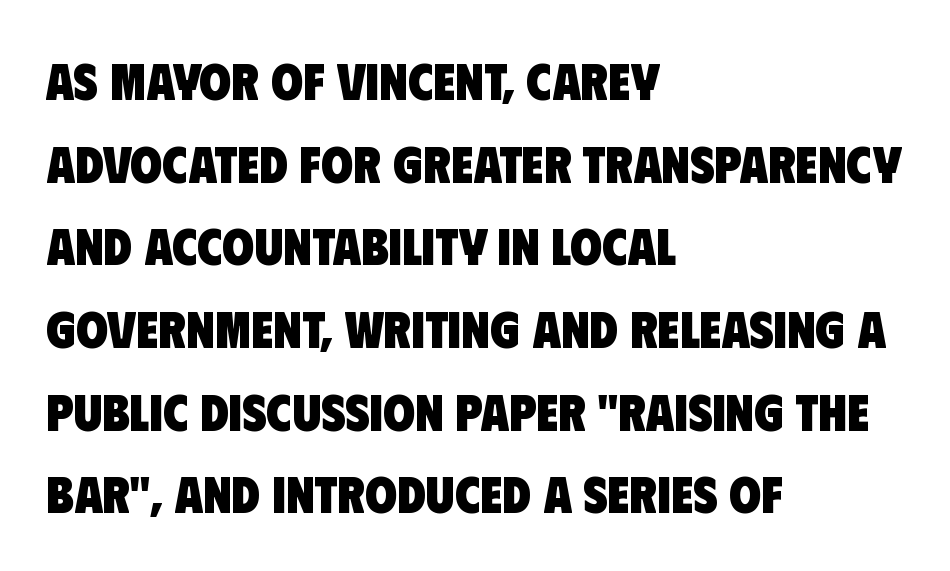
Evenly set lines give the paragraph a standard silhouette. The characters display no serif detailing; their extremities are plain. Unmarked baselines from the first word to the last. Varying glyph widths throughout — classic text-font behaviour. Where is the straight margin? On the left.
